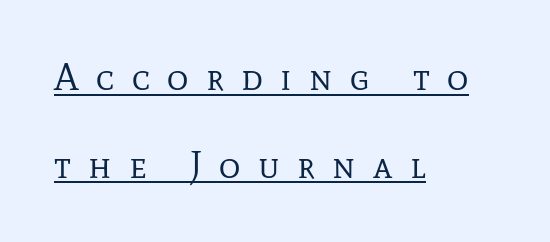
Unlike italic type, these characters show no tilt at all. Tracking value appears strongly positive — letters spread wide. I'd call this a serif setting — the letters wear small feet. Airy leading.
